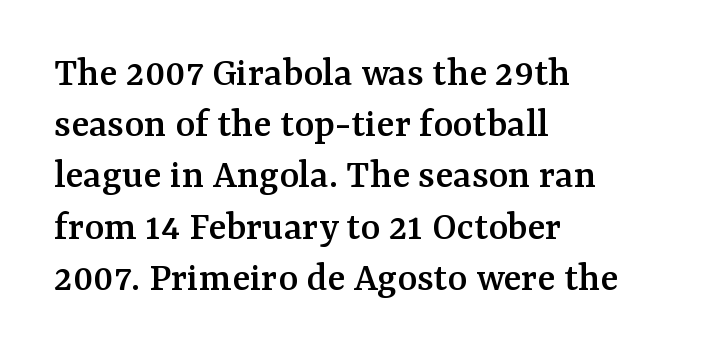
The image shows 42 px serif type, upright; set left-aligned, line spacing 1.22x, normal letter spacing, not underlined; medium stroke contrast and a medium x-height.
